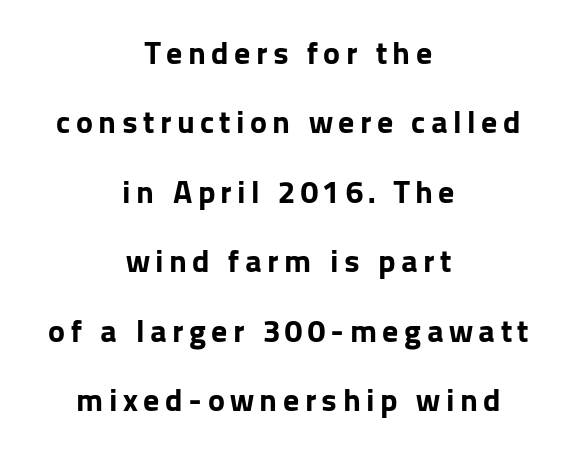
{"serif": "no", "italic": "no", "bold": "yes", "weight": "bold", "width": "normal", "stroke_contrast": "low", "x_height": "medium", "monospaced": "no", "underline": "no", "align": "center", "line_spacing": "loose", "line_spacing_ratio": 2.17, "glyph_px": 32}
